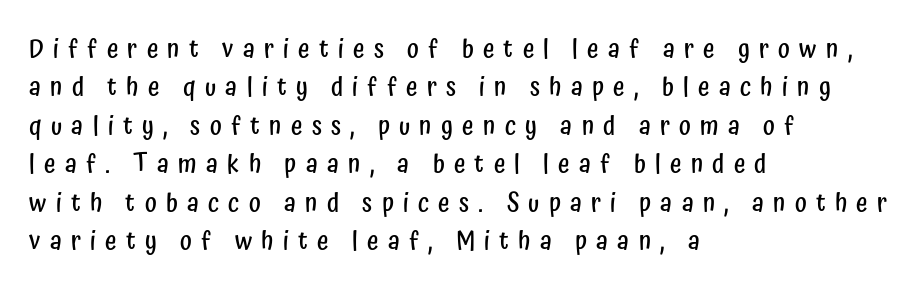
{"italic": "no", "bold": "semi", "underline": "no", "align": "left", "line_spacing": "normal", "line_spacing_ratio": 1.54, "letter_spacing": "wide", "letter_spacing_em": 0.37, "glyph_px": 25}
